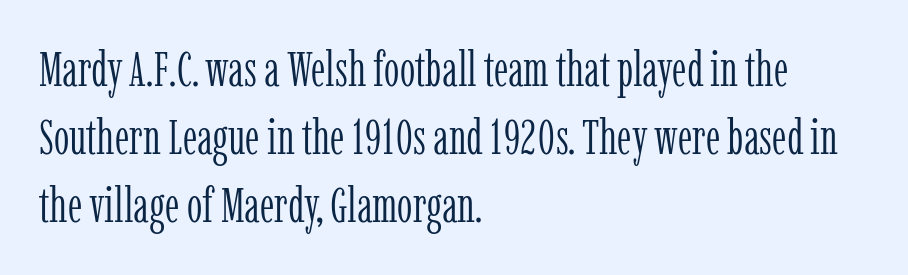
If you measured baseline to baseline, you'd find a middling distance. Note: serifs present on the glyphs. The foot of each line stays bare and open. The lettering stays uniformly vertical, giving the passage a roman look. These glyphs show unthickened strokes, regular width or finer.
